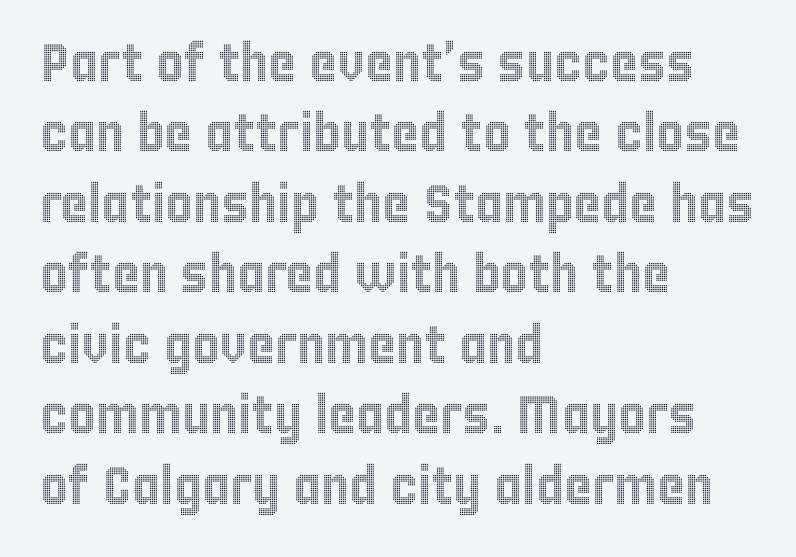
{"italic": "no", "width": "condensed", "x_height": "large", "monospaced": "no", "underline": "no", "align": "left", "line_spacing": "normal", "line_spacing_ratio": 1.33, "letter_spacing": "normal", "letter_spacing_em": 0.0, "glyph_px": 53}
